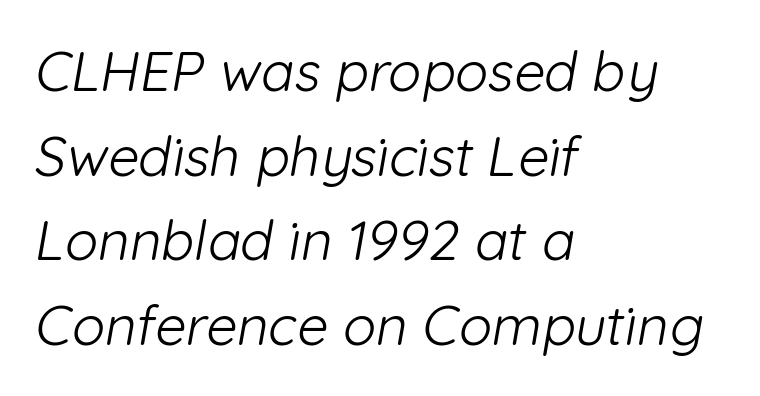
{"serif": "no", "bold": "no", "weight": "light", "width": "normal", "stroke_contrast": "low", "x_height": "medium", "monospaced": "no", "underline": "no", "align": "left", "line_spacing": "normal", "line_spacing_ratio": 1.54, "letter_spacing": "normal", "letter_spacing_em": 0.0, "glyph_px": 55}
